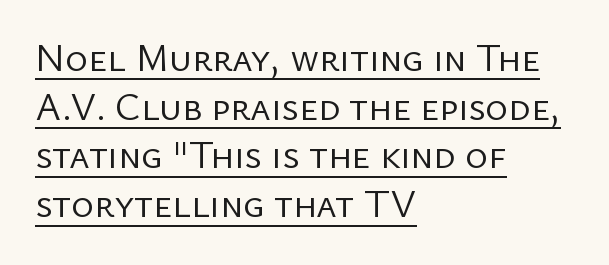
{"serif": "no", "italic": "no", "bold": "no", "weight": "regular", "width": "normal", "stroke_contrast": "low", "x_height": "medium", "monospaced": "no", "underline": "yes", "align": "left", "line_spacing": "normal", "line_spacing_ratio": 1.25, "letter_spacing": "normal", "letter_spacing_em": 0.0, "glyph_px": 39}
